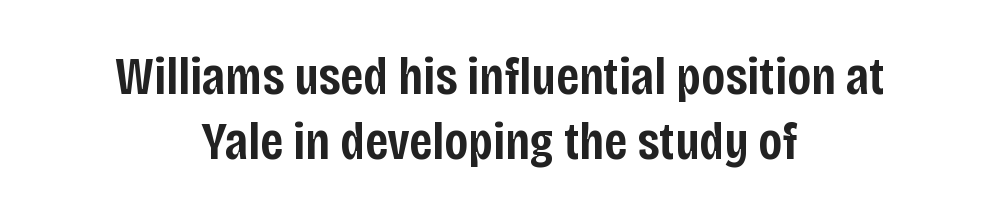
The typeface chosen for these lines omits serifs. Upright lettering throughout. Short and long lines alike share a common midpoint. Weight check: semibold — heavier than regular, not quite bold. You could not count columns in this text — the font is proportionally spaced. The space beneath each line is pristine and unruled.
